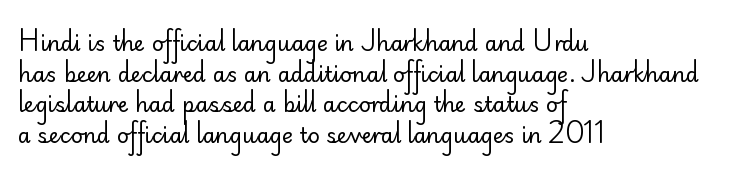
{"italic": "no", "bold": "no", "underline": "no", "align": "left", "line_spacing": "normal", "line_spacing_ratio": 1.46, "letter_spacing": "normal", "letter_spacing_em": 0.0, "glyph_px": 21}
